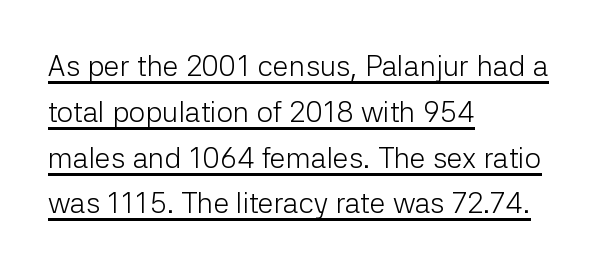
Q: Is the text bold? A: No.
Q: Is the text italic (slanted)? A: No, it is upright.
Q: Is the typeface a serif or a sans-serif typeface? A: Sans-serif.
Q: Is the text underlined? A: Yes.
Q: How is the paragraph aligned? A: Left-aligned.
Q: Is the spacing between letters normal or unusually wide? A: Normal.
Q: Is the spacing between lines tight, normal or loose? A: Normal.
Q: Width (condensed, normal, or wide)? A: Normal.
Q: Stroke contrast? A: Low.
Q: x-height? A: Medium.
Q: Monospaced? A: No.
